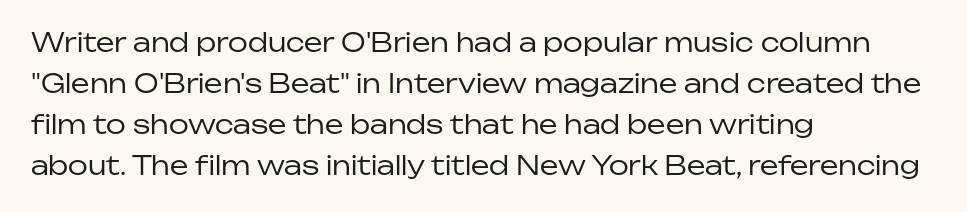
The words here are not underlined. Unbolded letterforms with no extra heft. Quick note: interline space is typical. These lines stack with their left ends in a neat column. Ordinary non-slanted type is in use. Here the glyphs are tracked normally, forming tight word shapes.
